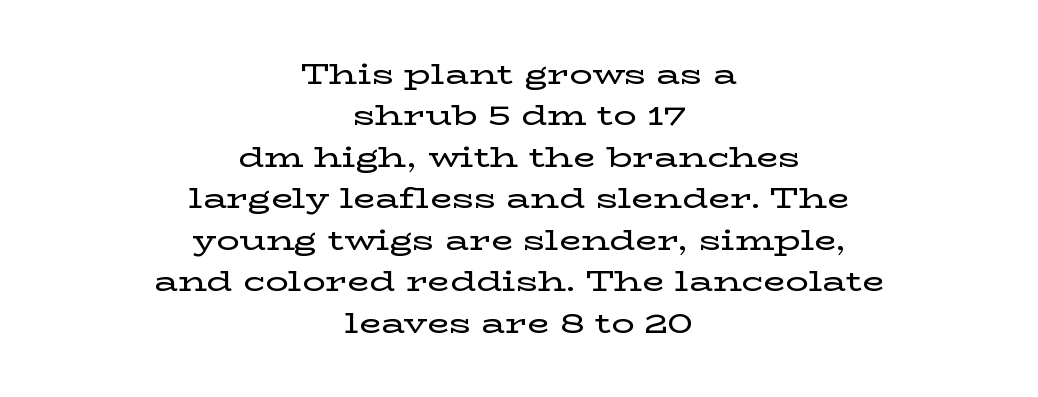
{"serif": "yes", "italic": "no", "width": "wide", "stroke_contrast": "low", "x_height": "medium", "monospaced": "no", "underline": "no", "align": "center", "line_spacing": "normal", "line_spacing_ratio": 1.43, "letter_spacing": "normal", "letter_spacing_em": 0.0, "glyph_px": 29}
